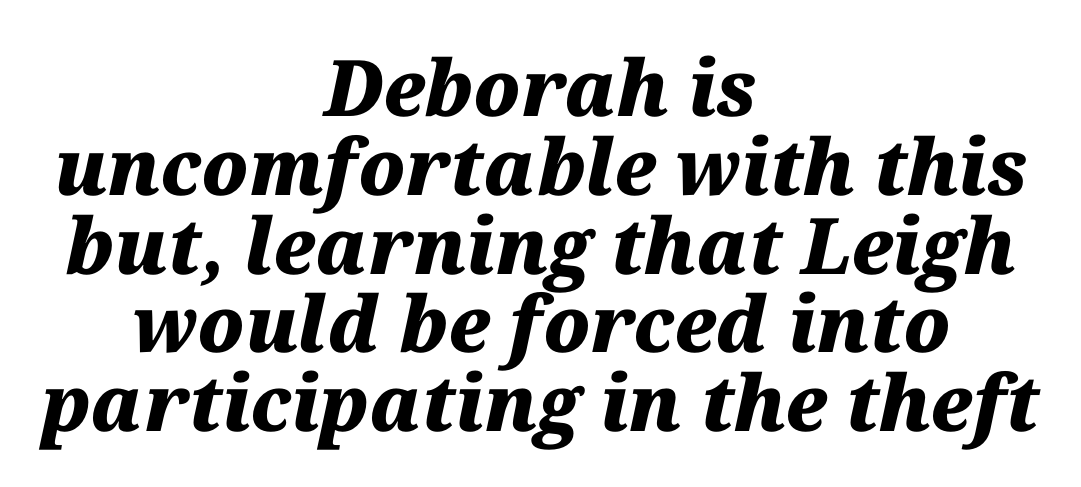
Q: Is the text bold? A: Yes.
Q: Is the text italic (slanted)? A: Yes, it leans right by about 12 degrees.
Q: Is the text underlined? A: No.
Q: How is the paragraph aligned? A: Centered.
Q: Is the spacing between letters normal or unusually wide? A: Normal.
Q: Is the spacing between lines tight, normal or loose? A: Tight.
Q: Width (condensed, normal, or wide)? A: Normal.
Q: Stroke contrast? A: Medium.
Q: x-height? A: Medium.
Q: Monospaced? A: No.
